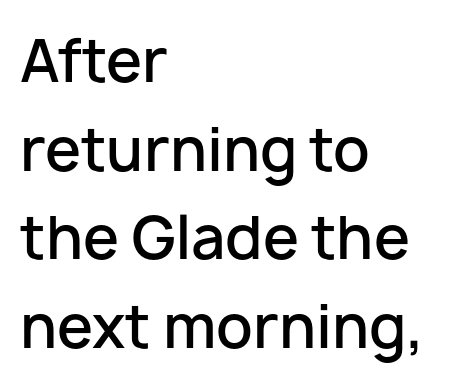
Is the letter spacing exaggerated? No — it looks like the ordinary default. Here the designer chose a conventional face with non-uniform glyph widths. These lines are composed in type without serifs. Every character sits straight up, as roman type does. Left-aligned paragraph, ragged on the right.
